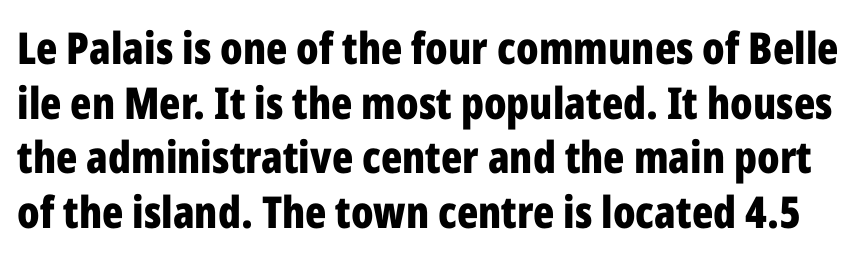
{"serif": "no", "italic": "no", "bold": "yes", "weight": "bold", "width": "condensed", "stroke_contrast": "low", "x_height": "medium", "monospaced": "no", "underline": "no", "line_spacing_ratio": 1.24, "letter_spacing": "normal", "letter_spacing_em": 0.0, "glyph_px": 44}
